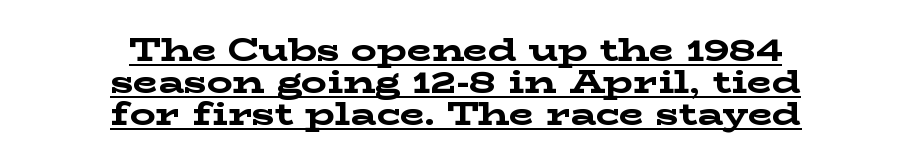
{"serif": "yes", "italic": "no", "bold": "yes", "weight": "bold", "width": "wide", "stroke_contrast": "low", "x_height": "medium", "monospaced": "no", "underline": "yes", "align": "center", "line_spacing": "tight", "line_spacing_ratio": 1.0, "letter_spacing": "normal", "letter_spacing_em": 0.0, "glyph_px": 32}
